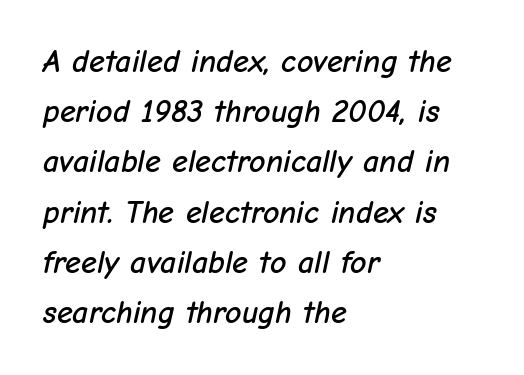
{"italic": "yes", "lean": "right", "slant_degrees": 12, "width": "normal", "stroke_contrast": "low", "x_height": "medium", "monospaced": "no", "underline": "no", "align": "left", "line_spacing": "normal", "line_spacing_ratio": 1.57, "letter_spacing": "normal", "letter_spacing_em": 0.0, "glyph_px": 32}
